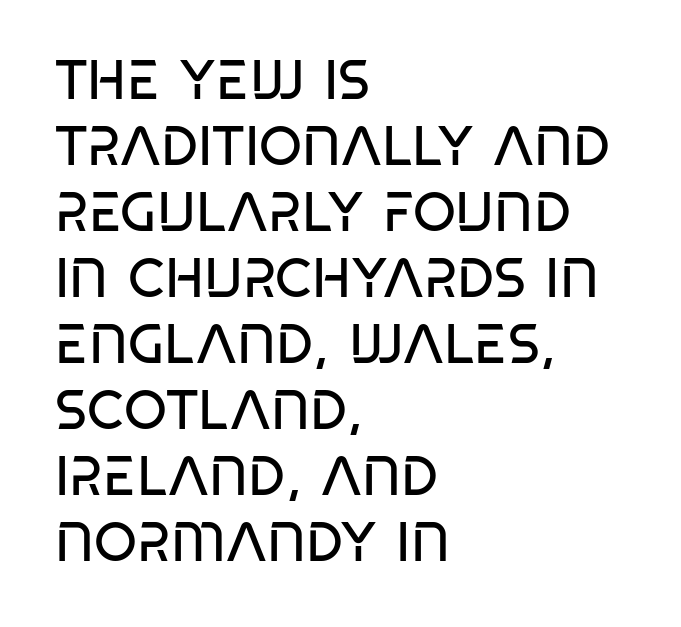
Q: Is the text bold? A: No.
Q: Is the typeface a serif or a sans-serif typeface? A: Sans-serif.
Q: Is the text underlined? A: No.
Q: How is the paragraph aligned? A: Left-aligned.
Q: Is the spacing between letters normal or unusually wide? A: Normal.
Q: Width (condensed, normal, or wide)? A: Condensed.
Q: Stroke contrast? A: Low.
Q: x-height? A: Large.
Q: Monospaced? A: No.
